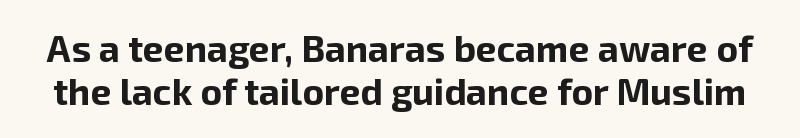
Q: Is the text bold? A: Yes.
Q: Is the text italic (slanted)? A: No, it is upright.
Q: Is the typeface a serif or a sans-serif typeface? A: Sans-serif.
Q: Is the text underlined? A: No.
Q: Is the spacing between letters normal or unusually wide? A: Normal.
Q: Width (condensed, normal, or wide)? A: Normal.
Q: Stroke contrast? A: Low.
Q: x-height? A: Medium.
Q: Monospaced? A: No.
